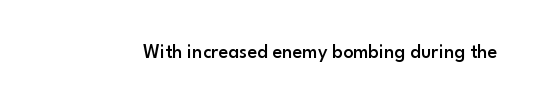
I'd describe the lettering as semibold — firm but not a full bold. The string is rendered with underlining switched off. If you drew a line through each stem, it would be perfectly vertical. Observe the ordinary spacing: letters are neighbours, not strangers.
